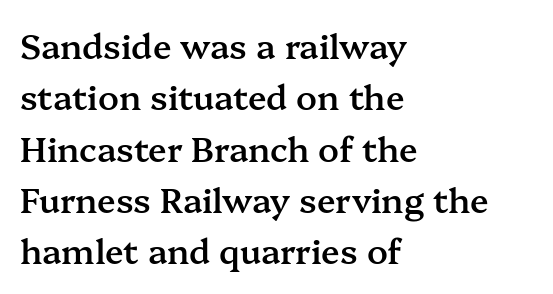
The image shows 34 px semibold serif type, upright; set left-aligned, normal line spacing (1.51x), normal letter spacing, not underlined; medium stroke contrast and a medium x-height.
